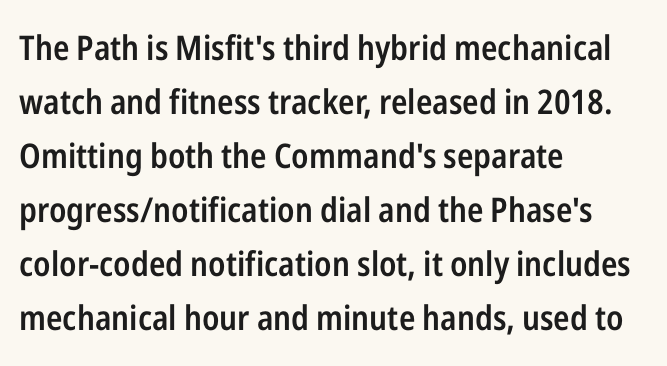
Q: Is the text bold? A: Semi-bold.
Q: Is the text italic (slanted)? A: No, it is upright.
Q: Is the typeface a serif or a sans-serif typeface? A: Sans-serif.
Q: Is the text underlined? A: No.
Q: How is the paragraph aligned? A: Left-aligned.
Q: Is the spacing between letters normal or unusually wide? A: Normal.
Q: Is the spacing between lines tight, normal or loose? A: Normal.
Q: Width (condensed, normal, or wide)? A: Condensed.
Q: Stroke contrast? A: Low.
Q: x-height? A: Medium.
Q: Monospaced? A: No.
